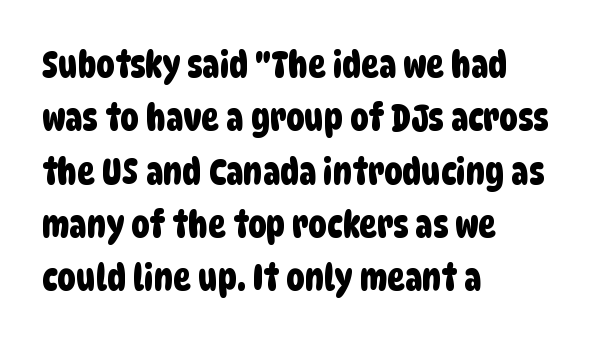
The image shows 37 px condensed sans-serif type; set left-aligned, normal line spacing (1.44x), normal letter spacing, not underlined; low stroke contrast and a large x-height.
